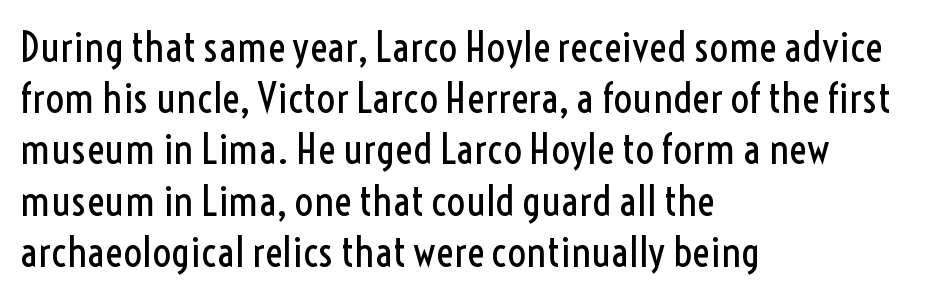
The image shows 42 px regular-weight, condensed sans-serif type, upright; set left-aligned, line spacing 1.22x, normal letter spacing, not underlined; a medium x-height.
